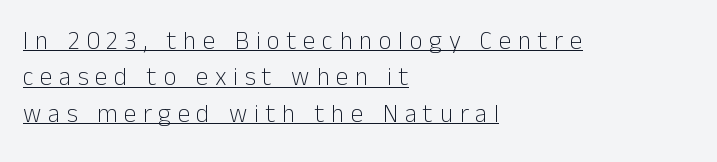
Glyph-to-glyph distance is far greater than everyday printed text. The passage shown stacks its lines at a standard gap. Is the block centered? No — it sits flush against the left margin. Stems and bowls with no extra thickness — not bold. The face used here appears with an underline applied. Italic: no, the glyphs are upright roman.
